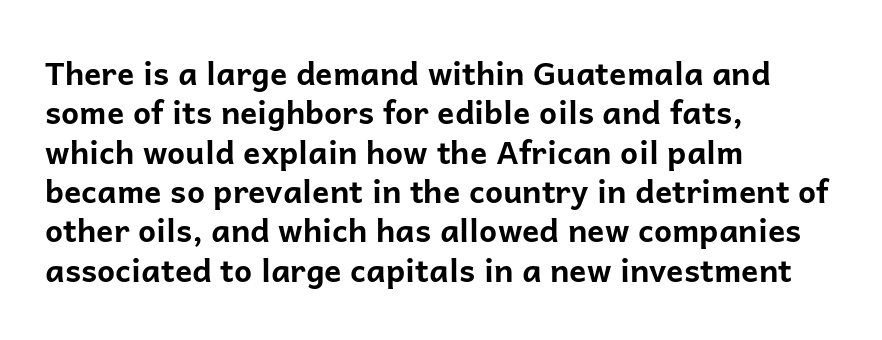
{"serif": "no", "italic": "no", "bold": "yes", "weight": "bold", "width": "normal", "stroke_contrast": "low", "x_height": "medium", "monospaced": "no", "underline": "no", "align": "left", "line_spacing_ratio": 1.23, "letter_spacing": "normal", "letter_spacing_em": 0.0, "glyph_px": 32}
